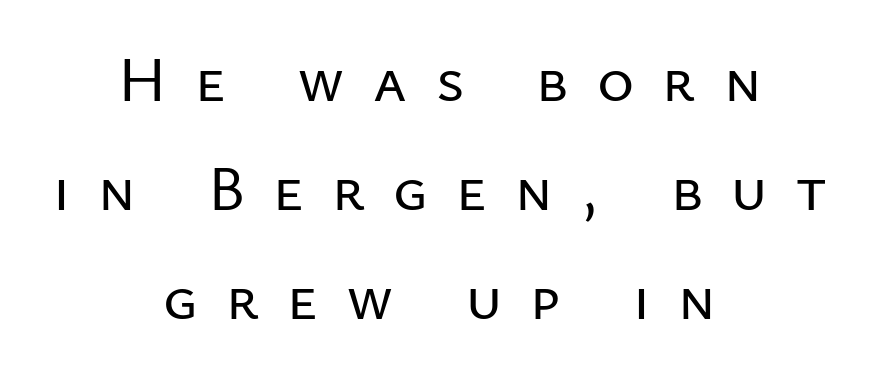
Q: Is the text italic (slanted)? A: No, it is upright.
Q: Is the typeface a serif or a sans-serif typeface? A: Sans-serif.
Q: Is the text underlined? A: No.
Q: How is the paragraph aligned? A: Centered.
Q: Is the spacing between letters normal or unusually wide? A: Unusually wide.
Q: Width (condensed, normal, or wide)? A: Normal.
Q: Stroke contrast? A: Low.
Q: x-height? A: Medium.
Q: Monospaced? A: No.
